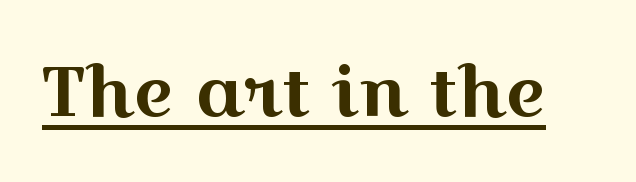
{"serif": "yes", "italic": "no", "width": "wide", "x_height": "medium", "monospaced": "no", "underline": "yes", "letter_spacing": "normal", "letter_spacing_em": 0.0, "glyph_px": 69}
